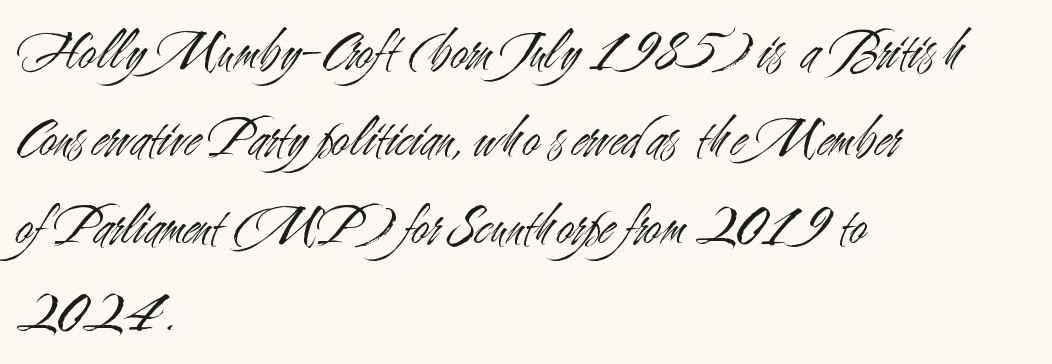
The image shows 59 px light, condensed sans-serif type; set left-aligned, normal line spacing (1.48x), normal letter spacing, not underlined; medium stroke contrast and a small x-height.
